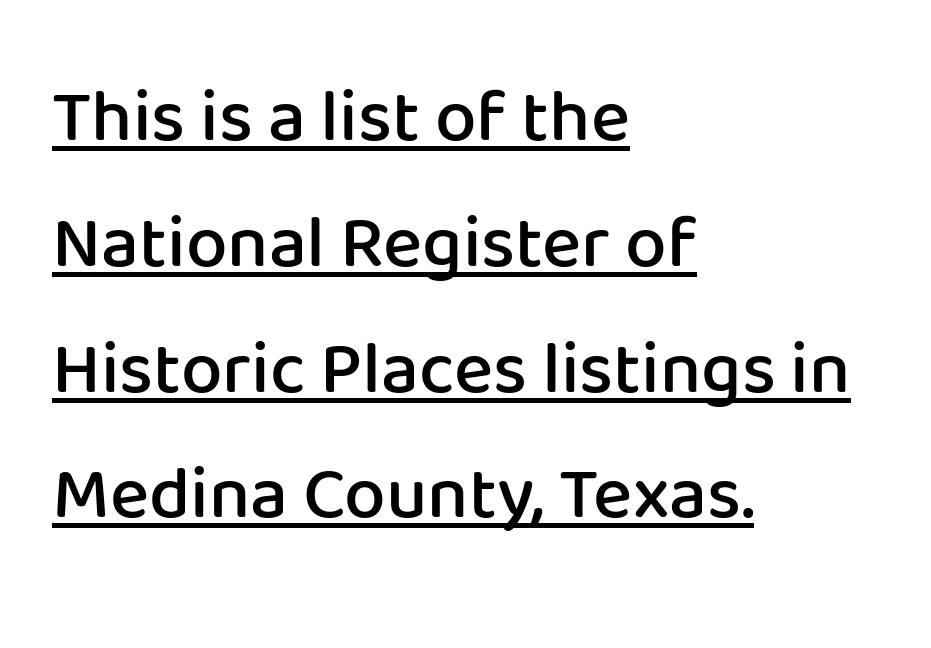
Character widths vary here, with narrow letters taking less room than wide ones. I'd describe the lettering as semibold — firm but not a full bold. There is no visible air inserted between adjacent glyphs. Serif or sans? Sans — the stroke terminals are bare. The rows are spaced the way most documents space them. In designer terms, the underline attribute is active on this setting.
